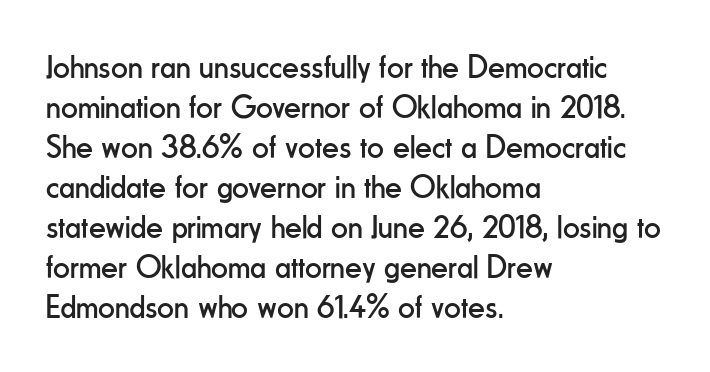
The image shows 33 px regular-weight, condensed sans-serif type, upright; set left-aligned, line spacing 1.21x, normal letter spacing, not underlined; low stroke contrast and a small x-height.
